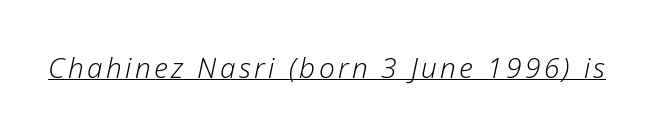
The letters are slanted; this is an italic face. The cut favours lightness, reaching ordinary text weight at its darkest. The letters advance in unequal steps, a hallmark of proportional type. Looks like someone drew a line under every word here.
